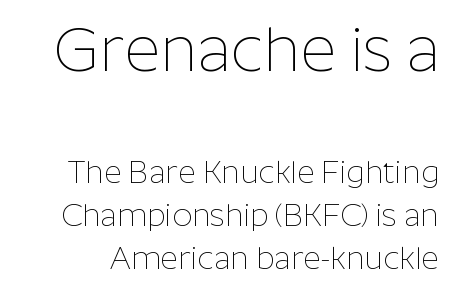
The image shows 62 px thin sans-serif type, upright; set normal line spacing (1.38x), normal letter spacing, not underlined; the first (top) block is 2.0x larger; low stroke contrast and a medium x-height.
